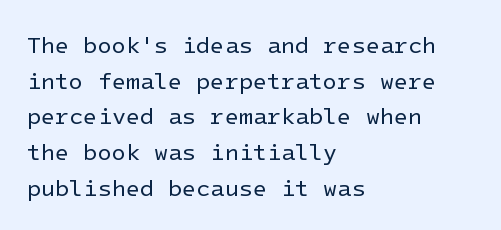
Q: Is the text bold? A: No.
Q: Is the text italic (slanted)? A: No, it is upright.
Q: Is the text underlined? A: No.
Q: How is the paragraph aligned? A: Left-aligned.
Q: Is the spacing between letters normal or unusually wide? A: Normal.
Q: Is the spacing between lines tight, normal or loose? A: Normal.
